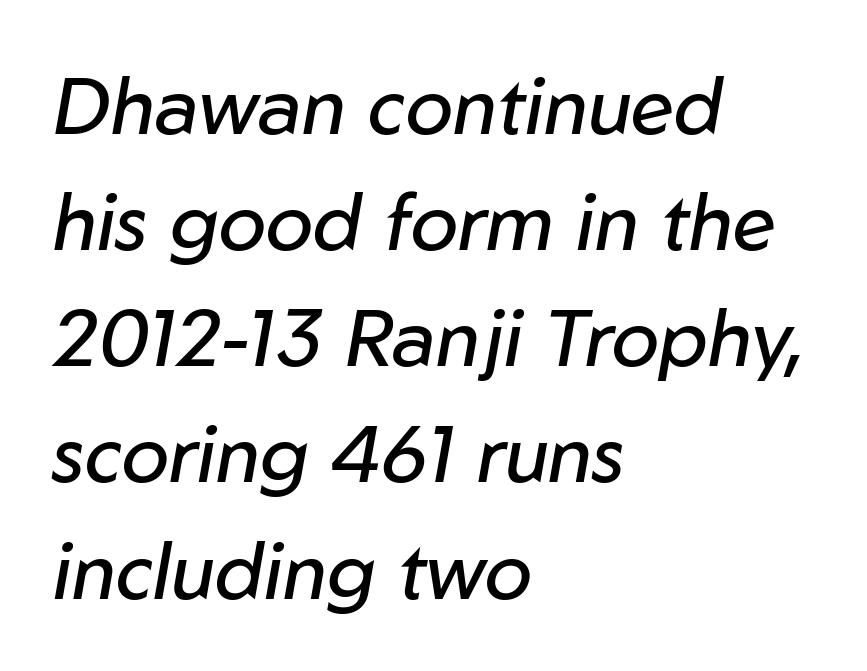
The image shows 79 px regular-weight type, italic (leaning right); set left-aligned, normal line spacing (1.47x), normal letter spacing, not underlined; low stroke contrast and a medium x-height.
